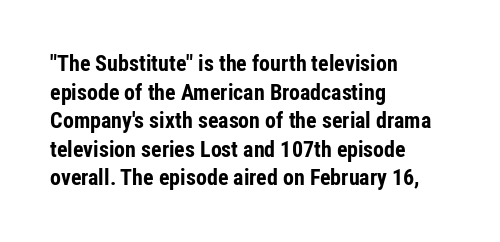
{"italic": "no", "bold": "yes", "underline": "no", "align": "left", "line_spacing": "normal", "line_spacing_ratio": 1.3, "letter_spacing": "normal", "letter_spacing_em": 0.0, "glyph_px": 22}
